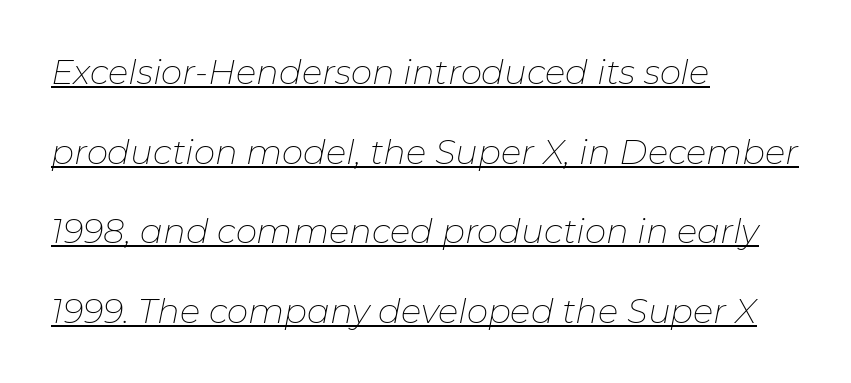
Weight: not bold — regular or lighter. An italicized treatment has been applied to the whole sample. The rendering uses the underline text-decoration. Where is the straight margin? On the left.
